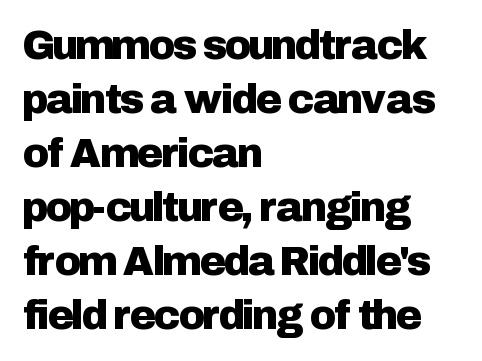
Q: Is the text italic (slanted)? A: No, it is upright.
Q: Is the typeface a serif or a sans-serif typeface? A: Sans-serif.
Q: Is the text underlined? A: No.
Q: How is the paragraph aligned? A: Left-aligned.
Q: Is the spacing between letters normal or unusually wide? A: Normal.
Q: Is the spacing between lines tight, normal or loose? A: Normal.
Q: Width (condensed, normal, or wide)? A: Normal.
Q: Stroke contrast? A: Low.
Q: x-height? A: Medium.
Q: Monospaced? A: No.
